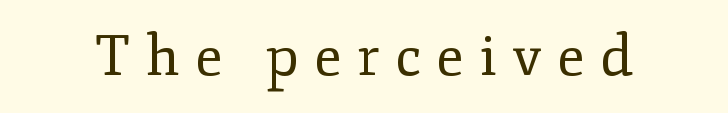
Spacing between characters has been opened up far beyond the box default. You can tell from the footed stems that serif type was used. This sample has the flowing, uneven cadence of proportional lettering. Italic? Not at all — the glyphs are vertical. Descenders are the only things crossing below the line. Weight: not bold — regular or lighter.
